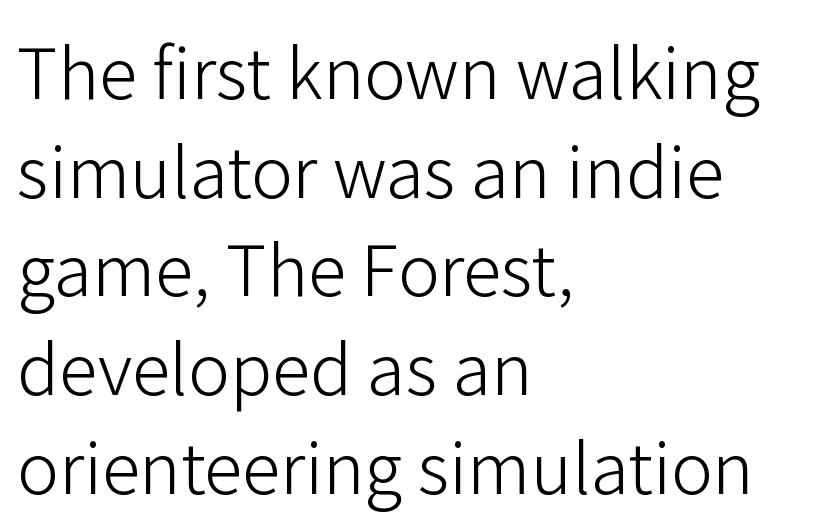
{"serif": "no", "italic": "no", "bold": "no", "weight": "light", "width": "normal", "stroke_contrast": "low", "x_height": "medium", "monospaced": "no", "underline": "no", "align": "left", "line_spacing": "normal", "line_spacing_ratio": 1.41, "letter_spacing": "normal", "letter_spacing_em": 0.0, "glyph_px": 70}
